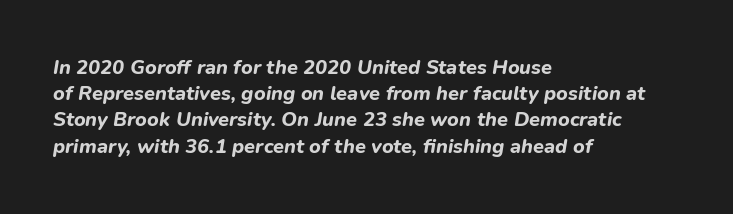
Q: Is the text bold? A: Yes.
Q: Is the text italic (slanted)? A: Yes, it leans right by about 9 degrees.
Q: Is the text underlined? A: No.
Q: How is the paragraph aligned? A: Left-aligned.
Q: Is the spacing between letters normal or unusually wide? A: Normal.
Q: Is the spacing between lines tight, normal or loose? A: Normal.
